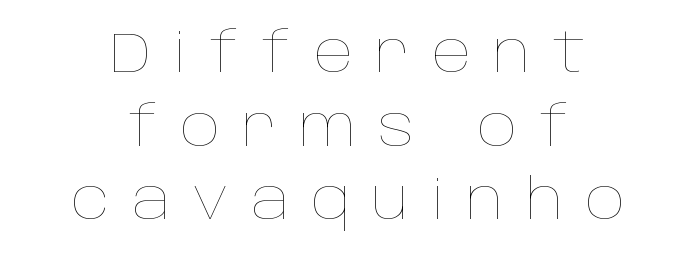
Q: Is the text bold? A: No.
Q: Is the text italic (slanted)? A: No, it is upright.
Q: Is the text underlined? A: No.
Q: How is the paragraph aligned? A: Centered.
Q: Is the spacing between letters normal or unusually wide? A: Unusually wide.
Q: Is the spacing between lines tight, normal or loose? A: Normal.
Q: Width (condensed, normal, or wide)? A: Normal.
Q: Stroke contrast? A: Low.
Q: x-height? A: Large.
Q: Monospaced? A: No.
